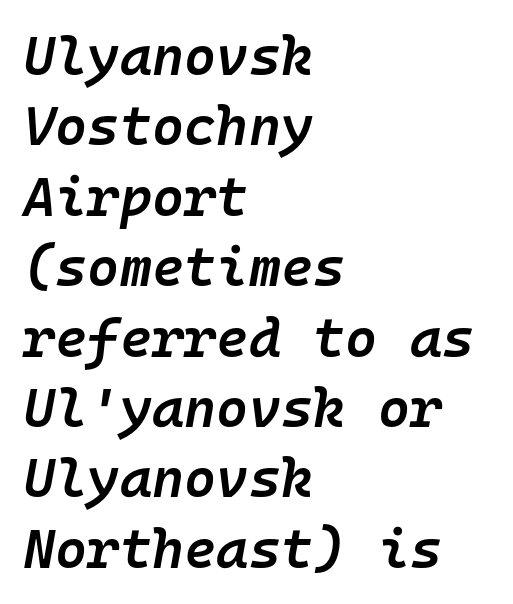
{"italic": "yes", "lean": "right", "slant_degrees": 10, "bold": "semi", "weight": "semibold", "width": "normal", "stroke_contrast": "low", "x_height": "medium", "monospaced": "yes", "underline": "no", "align": "left", "line_spacing": "normal", "line_spacing_ratio": 1.28, "letter_spacing": "normal", "letter_spacing_em": 0.0, "glyph_px": 55}
